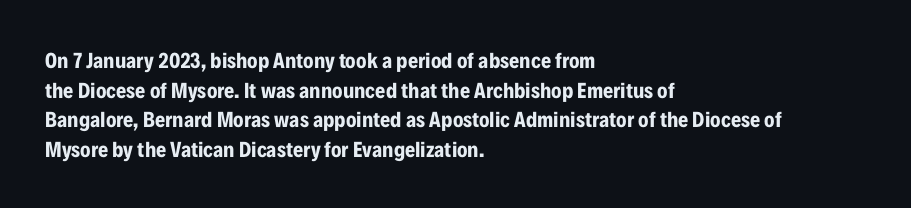
{"italic": "no", "bold": "yes", "underline": "no", "align": "left", "line_spacing": "normal", "line_spacing_ratio": 1.35, "letter_spacing": "normal", "letter_spacing_em": 0.0, "glyph_px": 22}
